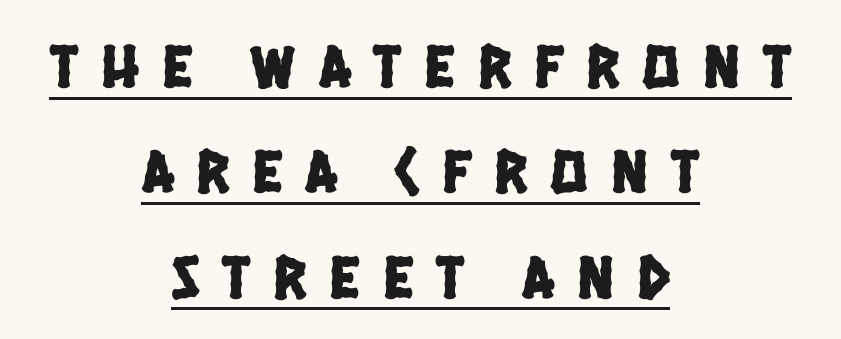
{"serif": "no", "width": "condensed", "stroke_contrast": "low", "x_height": "large", "monospaced": "no", "underline": "yes", "align": "center", "line_spacing": "normal", "line_spacing_ratio": 1.7, "letter_spacing": "wide", "letter_spacing_em": 0.37, "glyph_px": 62}
